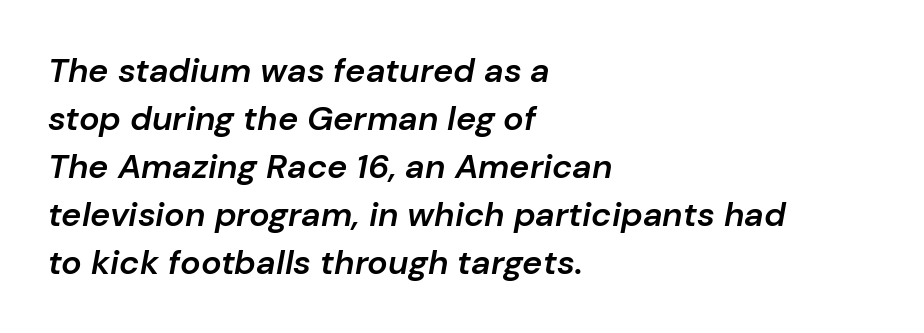
{"italic": "yes", "lean": "right", "slant_degrees": 10, "bold": "semi", "weight": "semibold", "width": "normal", "stroke_contrast": "low", "x_height": "medium", "monospaced": "no", "underline": "no", "align": "left", "line_spacing": "normal", "line_spacing_ratio": 1.41, "letter_spacing": "normal", "letter_spacing_em": 0.0, "glyph_px": 34}
